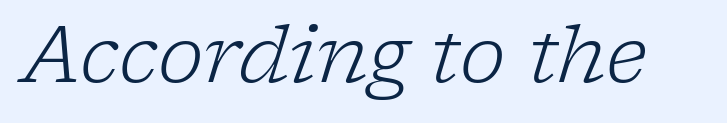
The image shows 78 px light serif type, italic (leaning right); set normal letter spacing, not underlined; low stroke contrast and a medium x-height.
